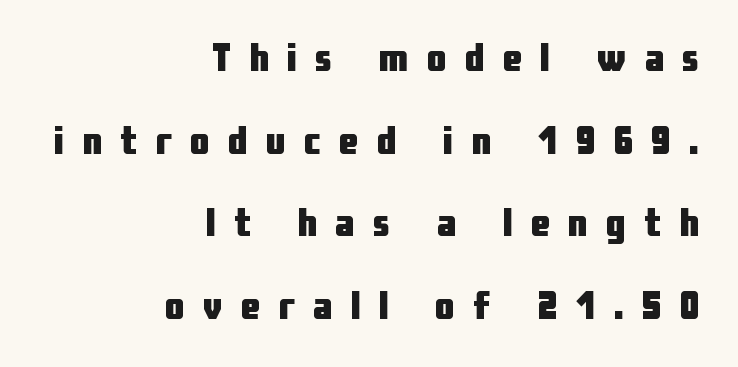
Is there any slant? The stems are plumb. Compared with typical paragraphs, the rows here are farther apart. Descenders hang freely into open space. Serifs: no, the terminals of the letterforms are clean.
